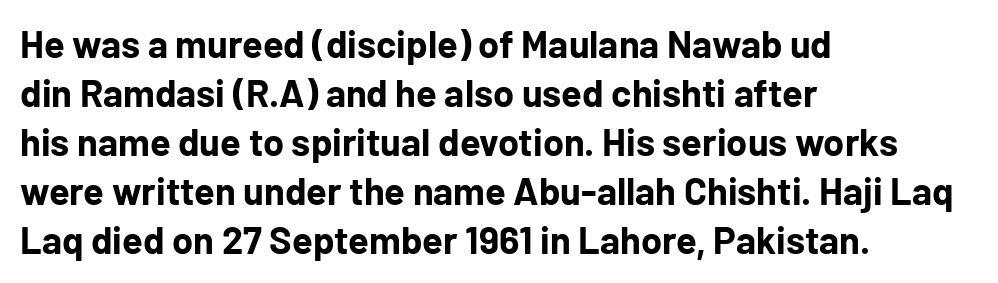
{"serif": "no", "italic": "no", "bold": "yes", "weight": "bold", "width": "normal", "stroke_contrast": "low", "x_height": "medium", "monospaced": "no", "underline": "no", "align": "left", "line_spacing": "normal", "line_spacing_ratio": 1.29, "letter_spacing": "normal", "letter_spacing_em": 0.0, "glyph_px": 38}
